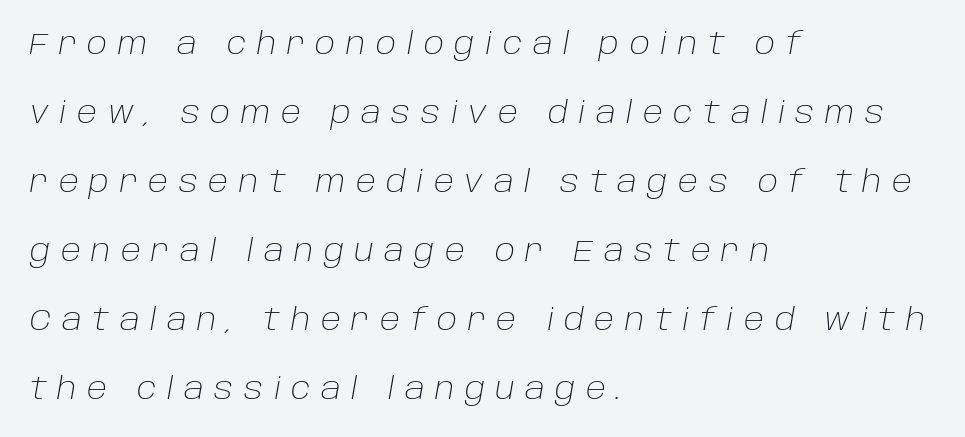
The image shows 30 px light type, italic (leaning right); set left-aligned, loose line spacing (2.3x), unusually wide letter spacing (+0.35 em), not underlined; low stroke contrast and a large x-height.
